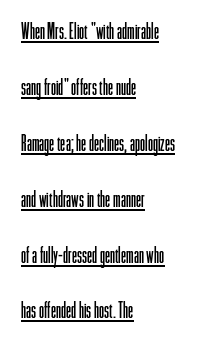
Q: Is the text bold? A: No.
Q: Is the text italic (slanted)? A: No, it is upright.
Q: Is the text underlined? A: Yes.
Q: How is the paragraph aligned? A: Left-aligned.
Q: Is the spacing between letters normal or unusually wide? A: Normal.
Q: Is the spacing between lines tight, normal or loose? A: Loose.
